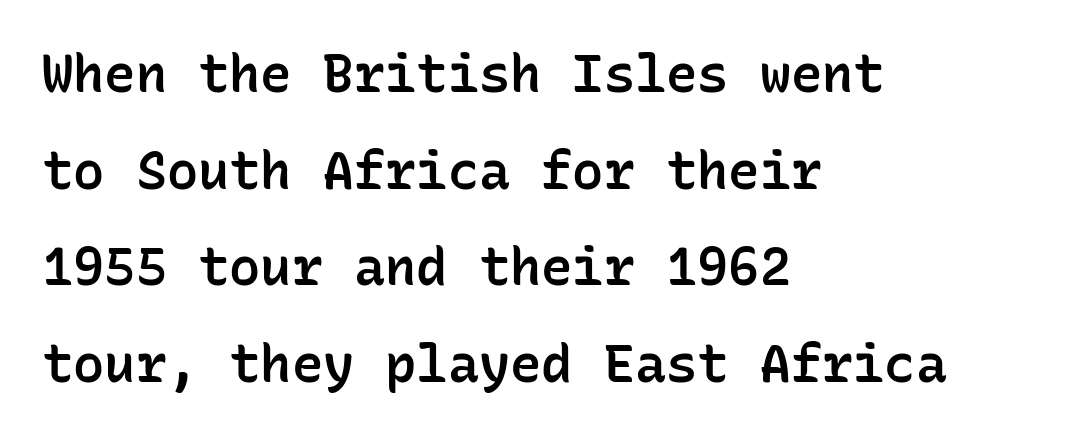
{"serif": "no", "italic": "no", "bold": "semi", "weight": "semibold", "width": "normal", "stroke_contrast": "low", "x_height": "medium", "monospaced": "yes", "underline": "no", "align": "left", "line_spacing_ratio": 1.86, "letter_spacing": "normal", "letter_spacing_em": 0.0, "glyph_px": 52}
